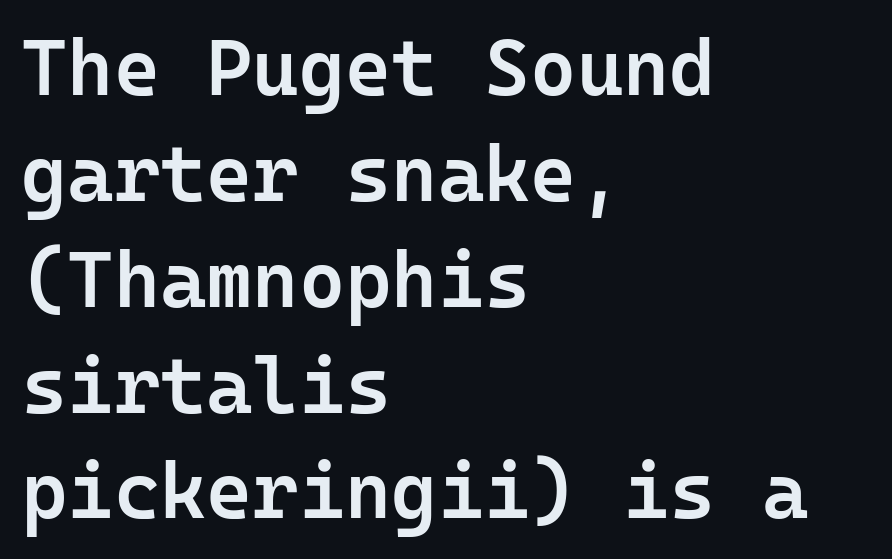
{"serif": "no", "italic": "no", "bold": "semi", "weight": "semibold", "width": "normal", "stroke_contrast": "low", "x_height": "medium", "monospaced": "yes", "underline": "no", "align": "left", "line_spacing": "normal", "line_spacing_ratio": 1.34, "letter_spacing": "normal", "letter_spacing_em": 0.0, "glyph_px": 79}
